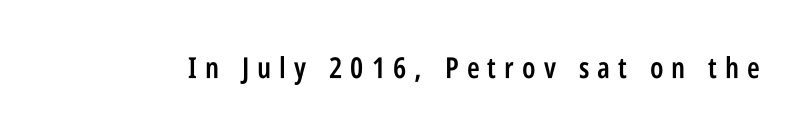
{"serif": "no", "italic": "no", "bold": "semi", "weight": "semibold", "width": "condensed", "stroke_contrast": "low", "x_height": "large", "monospaced": "no", "underline": "no", "letter_spacing": "wide", "letter_spacing_em": 0.28, "glyph_px": 29}
